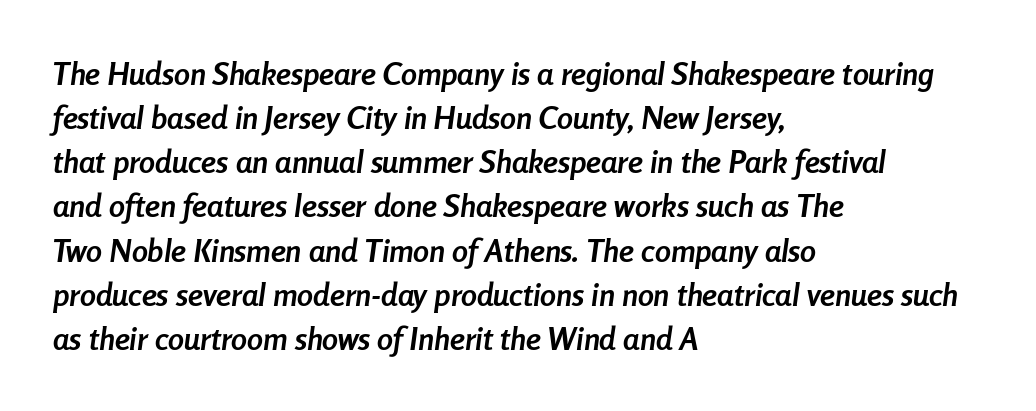
The type is set solid horizontally, with unmodified tracking. Each row of text sits above clean, open space. Successive baselines arrive at the customary interval. Compared with ordinary roman type, these characters are visibly tilted. Typesetter's note: full bold, strokes at maximum text heaviness.
